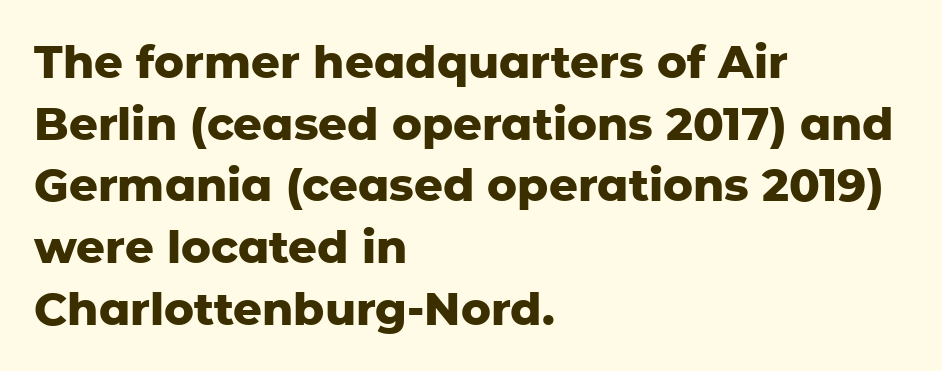
The type sits square on the baseline with zero lean. Are there feet on the stems? There aren't — it's a sans. Thick stems and heavy bowls — unmistakably bold. Do the characters align in a grid? No, the font is proportional. The letters sit at their default tracking, neither squeezed nor spread.
